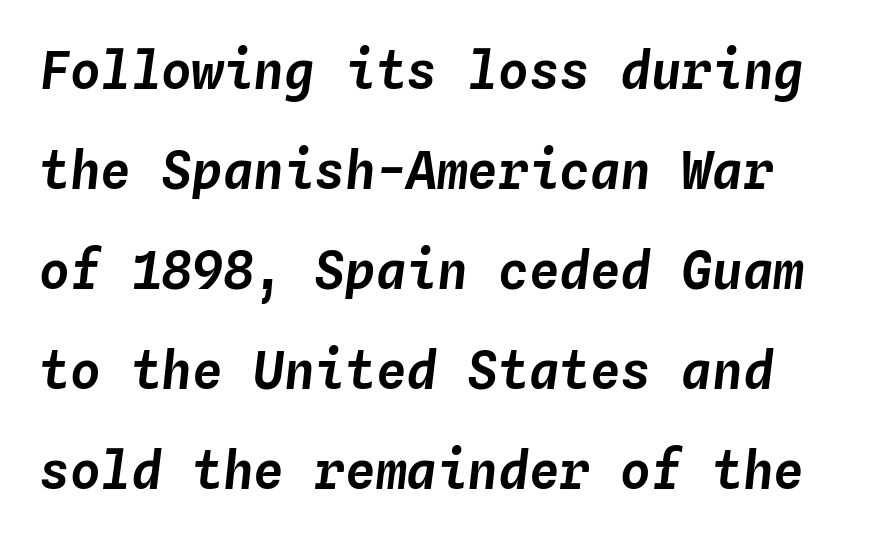
The image shows 51 px text type, italic (leaning right), monospaced; set loose line spacing (1.96x), normal letter spacing, not underlined; low stroke contrast and a medium x-height.
